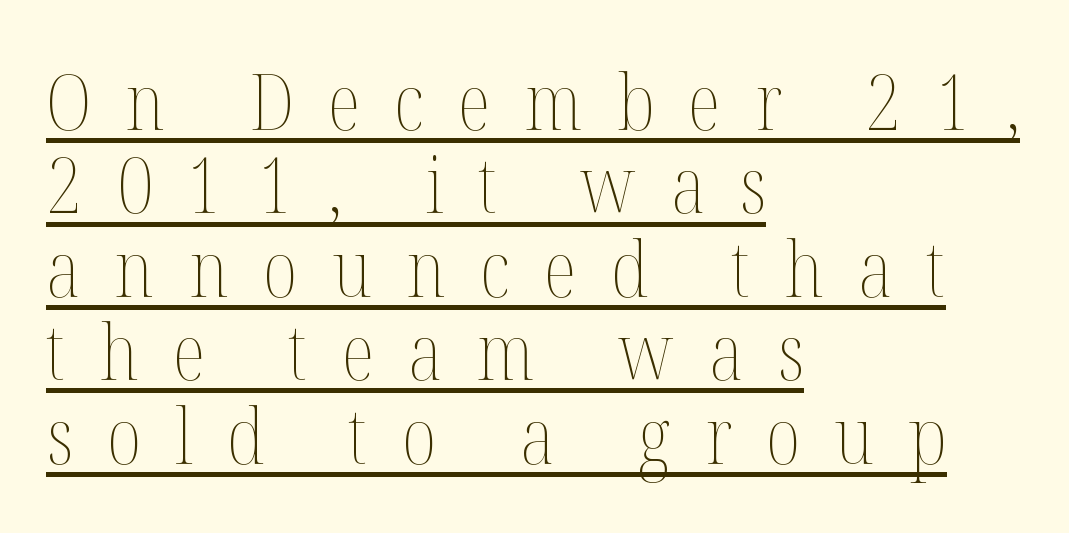
The image shows 78 px thin, condensed type, upright; set left-aligned, tight line spacing (1.07x), unusually wide letter spacing (+0.44 em), underlined; medium stroke contrast and a medium x-height.
